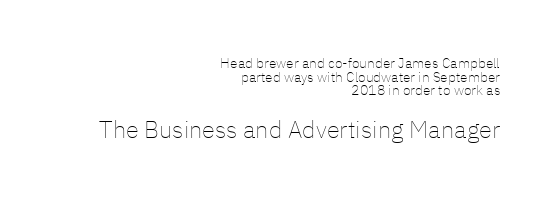
Caption: standard tracking, unaltered. Which of the two is more prominent by size? The second, at the bottom. Stroke thickness stays within the range of a standard reading face or lighter. Cramped leading. When letters stand straight like this, we call the style roman or upright.
